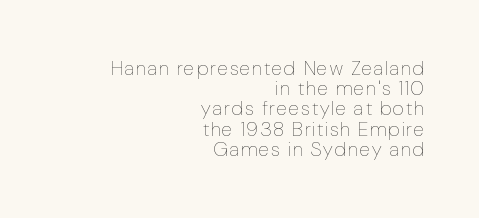
Underlining? Definitely not there. Right-aligned paragraph, ragged on the left. This is the regular roman posture of the typeface. No chunkiness to these letters — they're not bold.
